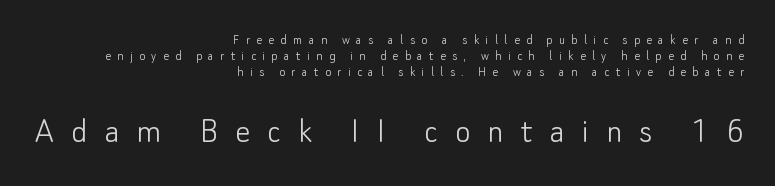
{"serif": "no", "italic": "no", "bold": "no", "weight": "light", "width": "normal", "stroke_contrast": "low", "x_height": "small", "monospaced": "no", "underline": "no", "align": "right", "line_spacing": "tight", "line_spacing_ratio": 1.13, "letter_spacing": "wide", "letter_spacing_em": 0.46, "larger_block": "second", "size_ratio": 2.64, "glyph_px": 37}
